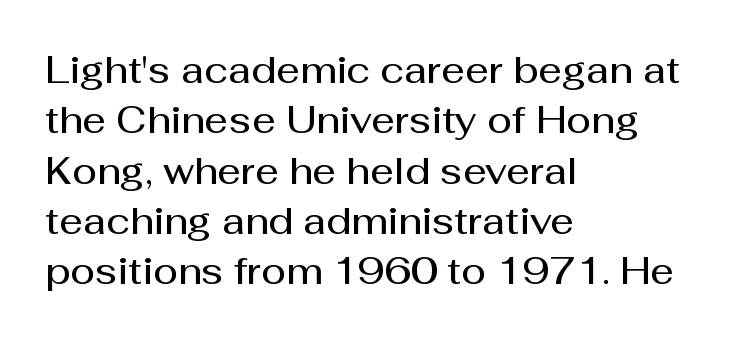
The image shows 37 px semibold sans-serif type, upright; set left-aligned, normal line spacing (1.36x), normal letter spacing, not underlined; medium stroke contrast and a medium x-height.
